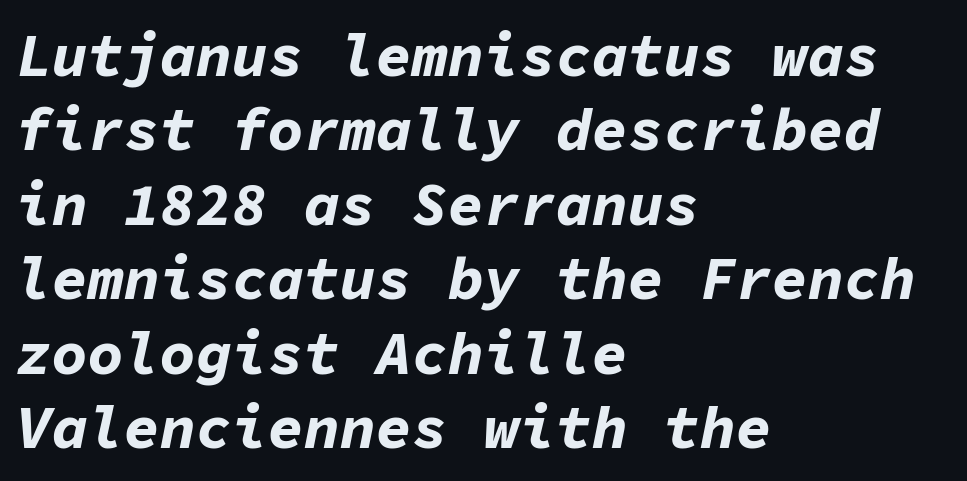
Q: Is the text bold? A: Yes.
Q: Is the text italic (slanted)? A: Yes, it leans right by about 11 degrees.
Q: Is the text underlined? A: No.
Q: How is the paragraph aligned? A: Left-aligned.
Q: Is the spacing between letters normal or unusually wide? A: Normal.
Q: Width (condensed, normal, or wide)? A: Normal.
Q: Stroke contrast? A: Low.
Q: x-height? A: Medium.
Q: Monospaced? A: Yes.
